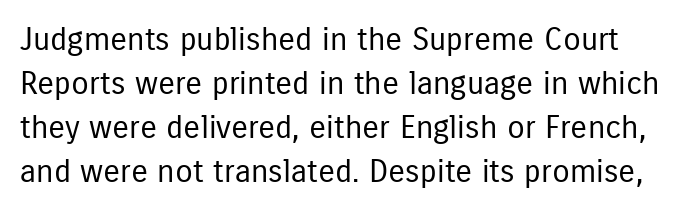
A typesetter would call this proportional, since set widths differ per character. Are there feet on the stems? There aren't — it's a sans. Is the type heavy? It reads as light-to-regular instead. Each word holds together tightly as a unit, with standard inter-letter gaps. Ascenders rise straight up at ninety degrees. Honestly, there is no underline to notice here at all.
